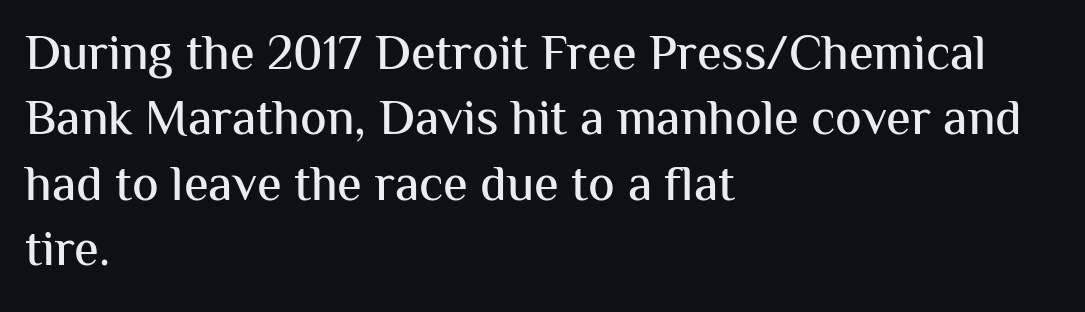
The passage is arranged the way most books set body copy — flush left. The rows are spaced the way most documents space them. Honestly, there is no underline to notice here at all. Vertical strokes here are truly vertical. Does the type have serifs? No, each stem ends abruptly. This sample uses plain, unmodified letter spacing.
